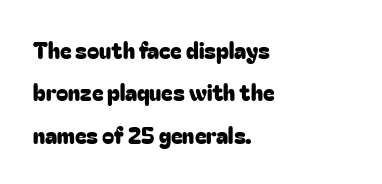
The image shows 22 px text type, upright; set left-aligned, loose line spacing (1.93x), normal letter spacing, not underlined.
